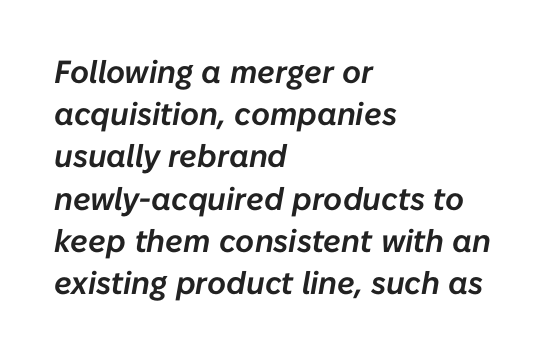
{"italic": "yes", "lean": "right", "slant_degrees": 10, "width": "normal", "stroke_contrast": "low", "x_height": "medium", "monospaced": "no", "underline": "no", "align": "left", "line_spacing": "normal", "line_spacing_ratio": 1.32, "letter_spacing": "normal", "letter_spacing_em": 0.0, "glyph_px": 32}
